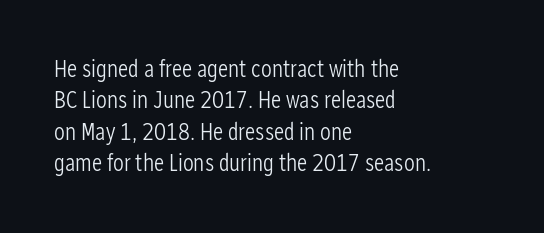
Q: Is the text bold? A: No.
Q: Is the text italic (slanted)? A: No, it is upright.
Q: Is the text underlined? A: No.
Q: How is the paragraph aligned? A: Left-aligned.
Q: Is the spacing between letters normal or unusually wide? A: Normal.
Q: Is the spacing between lines tight, normal or loose? A: Normal.
